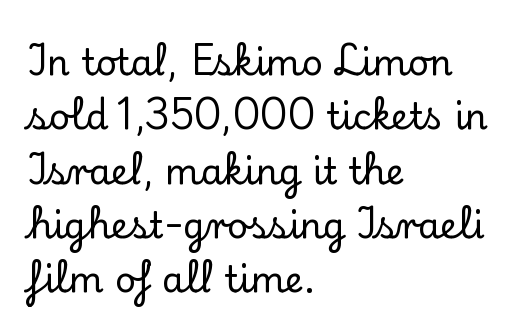
The image shows 36 px serif type, upright; set left-aligned, normal line spacing (1.51x), normal letter spacing, not underlined; low stroke contrast and a small x-height.
